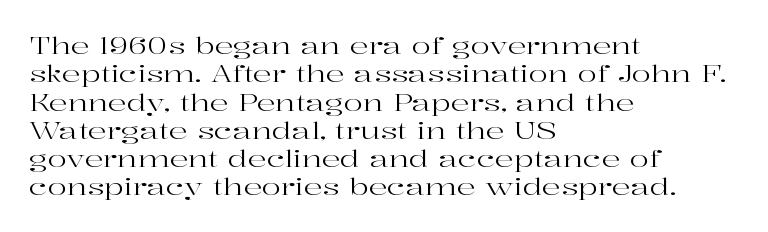
Q: Is the text bold? A: No.
Q: Is the text italic (slanted)? A: No, it is upright.
Q: Is the text underlined? A: No.
Q: How is the paragraph aligned? A: Left-aligned.
Q: Is the spacing between letters normal or unusually wide? A: Normal.
